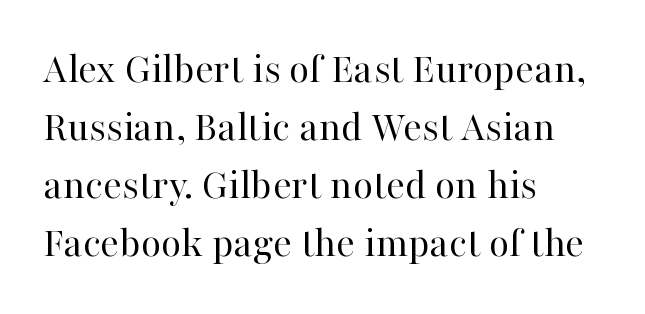
Q: Is the text bold? A: No.
Q: Is the text italic (slanted)? A: No, it is upright.
Q: Is the typeface a serif or a sans-serif typeface? A: Serif.
Q: Is the text underlined? A: No.
Q: How is the paragraph aligned? A: Left-aligned.
Q: Is the spacing between letters normal or unusually wide? A: Normal.
Q: Is the spacing between lines tight, normal or loose? A: Normal.
Q: Width (condensed, normal, or wide)? A: Normal.
Q: Stroke contrast? A: High.
Q: x-height? A: Medium.
Q: Monospaced? A: No.
